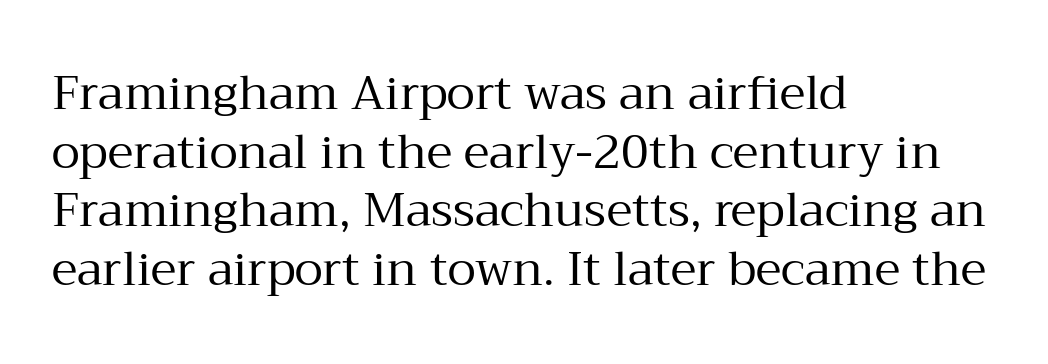
Q: Is the text bold? A: No.
Q: Is the text italic (slanted)? A: No, it is upright.
Q: Is the typeface a serif or a sans-serif typeface? A: Serif.
Q: Is the text underlined? A: No.
Q: How is the paragraph aligned? A: Left-aligned.
Q: Is the spacing between letters normal or unusually wide? A: Normal.
Q: Is the spacing between lines tight, normal or loose? A: Normal.
Q: Width (condensed, normal, or wide)? A: Normal.
Q: Stroke contrast? A: Medium.
Q: x-height? A: Medium.
Q: Monospaced? A: No.
